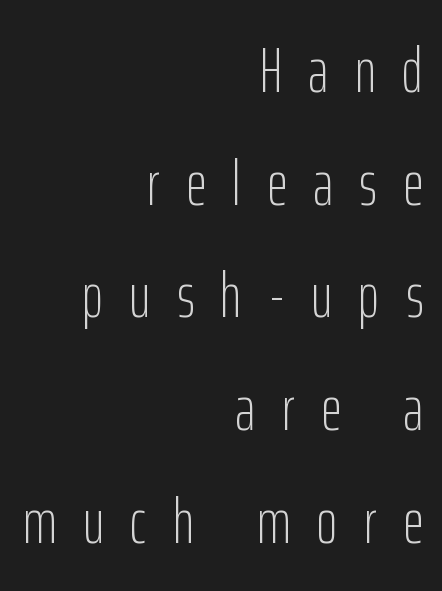
Q: Is the text bold? A: No.
Q: Is the text italic (slanted)? A: No, it is upright.
Q: Is the typeface a serif or a sans-serif typeface? A: Sans-serif.
Q: Is the text underlined? A: No.
Q: How is the paragraph aligned? A: Right-aligned.
Q: Is the spacing between letters normal or unusually wide? A: Unusually wide.
Q: Width (condensed, normal, or wide)? A: Condensed.
Q: Stroke contrast? A: Low.
Q: x-height? A: Medium.
Q: Monospaced? A: No.
